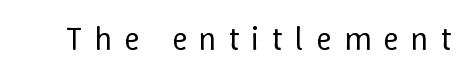
Q: Is the text bold? A: No.
Q: Is the text italic (slanted)? A: No, it is upright.
Q: Is the text underlined? A: No.
Q: Is the spacing between letters normal or unusually wide? A: Unusually wide.
Q: Width (condensed, normal, or wide)? A: Normal.
Q: Stroke contrast? A: Low.
Q: x-height? A: Medium.
Q: Monospaced? A: No.
